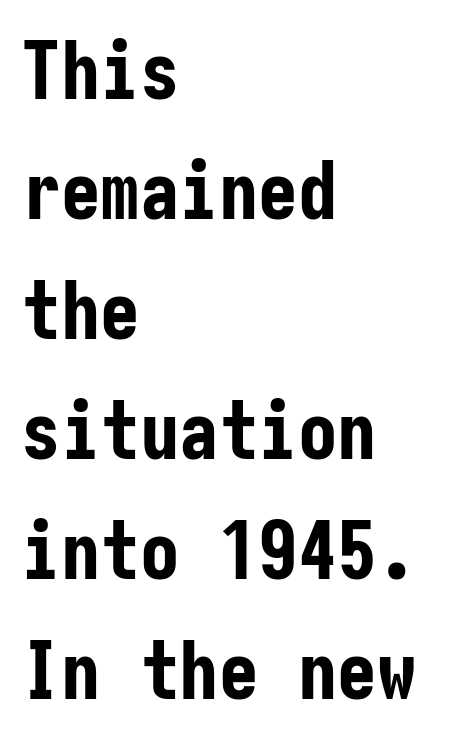
The image shows 79 px bold, condensed sans-serif type, upright; set left-aligned, normal line spacing (1.52x), normal letter spacing, not underlined; low stroke contrast and a medium x-height.
